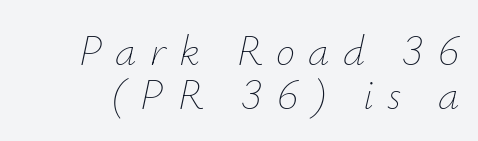
The image shows 43 px thin type, italic (leaning right); set tight line spacing (1.02x), unusually wide letter spacing (+0.31 em), not underlined; low stroke contrast and a small x-height.
